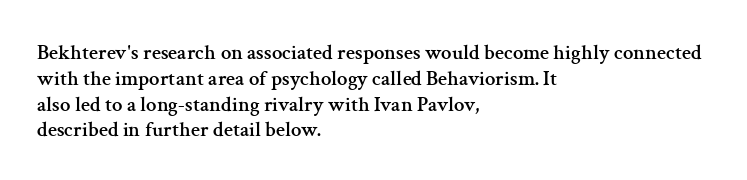
{"italic": "no", "underline": "no", "align": "left", "line_spacing_ratio": 1.23, "letter_spacing": "normal", "letter_spacing_em": 0.0, "glyph_px": 21}
